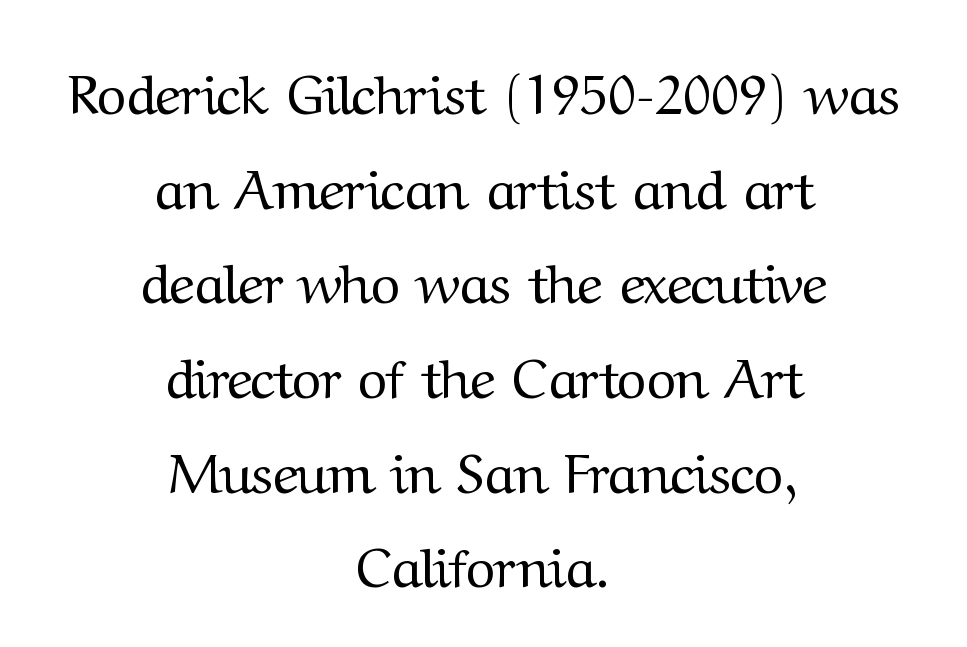
The image shows 56 px regular-weight serif type, upright; set centered, normal line spacing (1.69x), normal letter spacing, not underlined; medium stroke contrast and a medium x-height.
